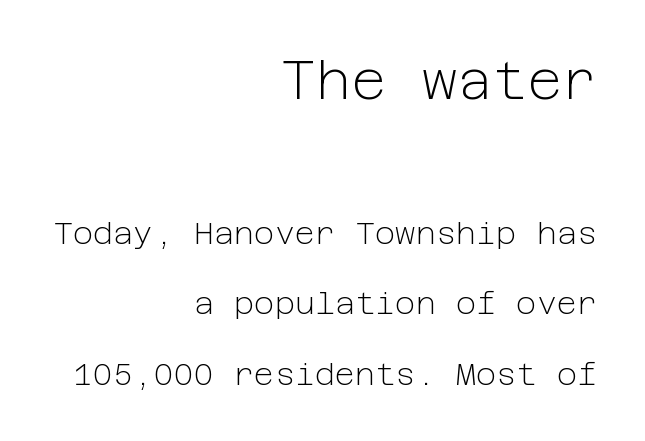
{"serif": "no", "italic": "no", "bold": "no", "weight": "light", "width": "normal", "stroke_contrast": "low", "x_height": "medium", "underline": "no", "align": "right", "line_spacing": "loose", "line_spacing_ratio": 2.27, "letter_spacing": "normal", "letter_spacing_em": 0.0, "larger_block": "first", "size_ratio": 1.74, "glyph_px": 54}
